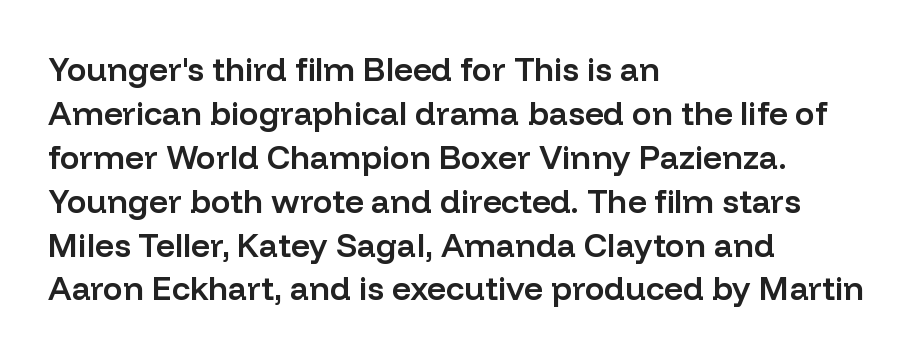
Q: Is the text bold? A: Semi-bold.
Q: Is the text italic (slanted)? A: No, it is upright.
Q: Is the typeface a serif or a sans-serif typeface? A: Sans-serif.
Q: Is the text underlined? A: No.
Q: How is the paragraph aligned? A: Left-aligned.
Q: Is the spacing between letters normal or unusually wide? A: Normal.
Q: Is the spacing between lines tight, normal or loose? A: Normal.
Q: Width (condensed, normal, or wide)? A: Normal.
Q: Stroke contrast? A: Low.
Q: x-height? A: Medium.
Q: Monospaced? A: No.
